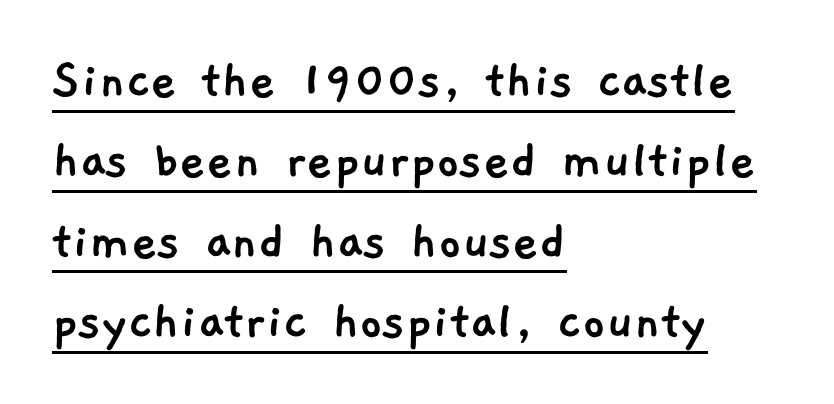
{"serif": "no", "width": "normal", "stroke_contrast": "low", "x_height": "medium", "monospaced": "no", "underline": "yes", "align": "left", "line_spacing": "normal", "line_spacing_ratio": 1.41, "letter_spacing": "normal", "letter_spacing_em": 0.0, "glyph_px": 57}
